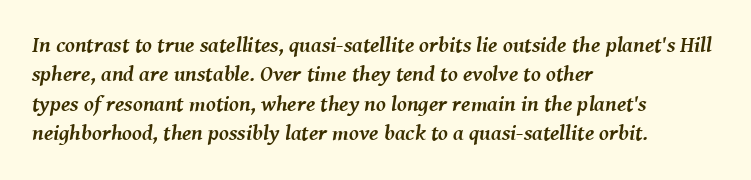
Q: Is the text bold? A: Yes.
Q: Is the text italic (slanted)? A: Yes, it leans right by about 8 degrees.
Q: Is the text underlined? A: No.
Q: How is the paragraph aligned? A: Left-aligned.
Q: Is the spacing between letters normal or unusually wide? A: Normal.
Q: Is the spacing between lines tight, normal or loose? A: Normal.
